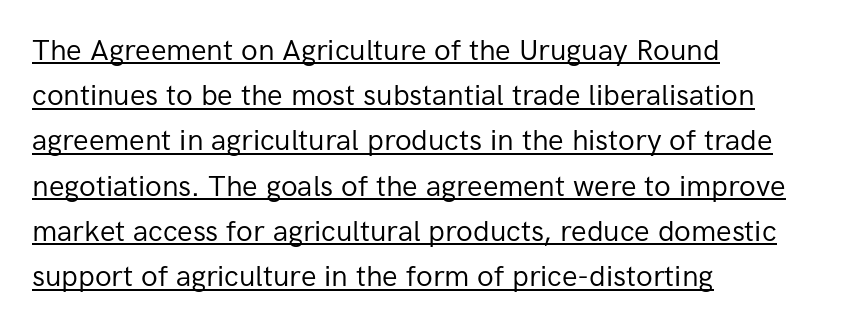
{"serif": "no", "italic": "no", "bold": "no", "weight": "regular", "width": "normal", "stroke_contrast": "low", "x_height": "medium", "monospaced": "no", "underline": "yes", "align": "left", "line_spacing": "normal", "line_spacing_ratio": 1.56, "letter_spacing": "normal", "letter_spacing_em": 0.0, "glyph_px": 29}
